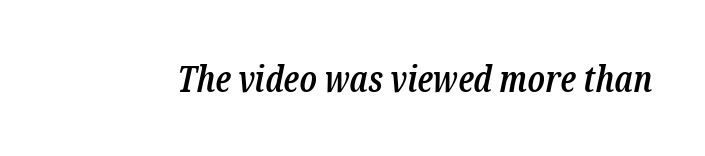
{"serif": "yes", "italic": "yes", "lean": "right", "slant_degrees": 12, "bold": "semi", "weight": "semibold", "width": "condensed", "stroke_contrast": "low", "x_height": "medium", "monospaced": "no", "underline": "no", "letter_spacing": "normal", "letter_spacing_em": 0.0, "glyph_px": 36}
